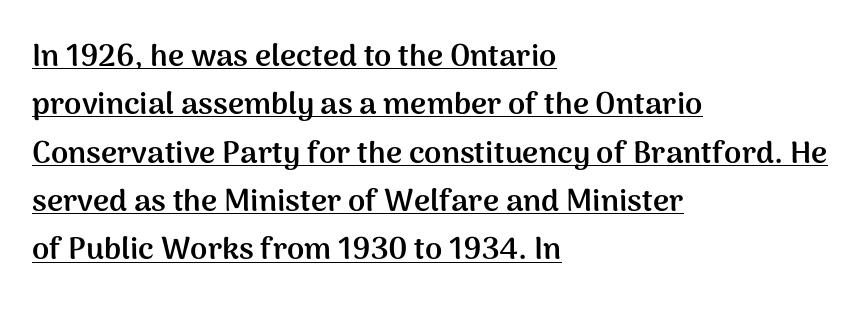
Q: Is the text bold? A: Yes.
Q: Is the text italic (slanted)? A: No, it is upright.
Q: Is the typeface a serif or a sans-serif typeface? A: Sans-serif.
Q: Is the text underlined? A: Yes.
Q: How is the paragraph aligned? A: Left-aligned.
Q: Is the spacing between letters normal or unusually wide? A: Normal.
Q: Is the spacing between lines tight, normal or loose? A: Normal.
Q: Width (condensed, normal, or wide)? A: Normal.
Q: Stroke contrast? A: Medium.
Q: x-height? A: Medium.
Q: Monospaced? A: No.
